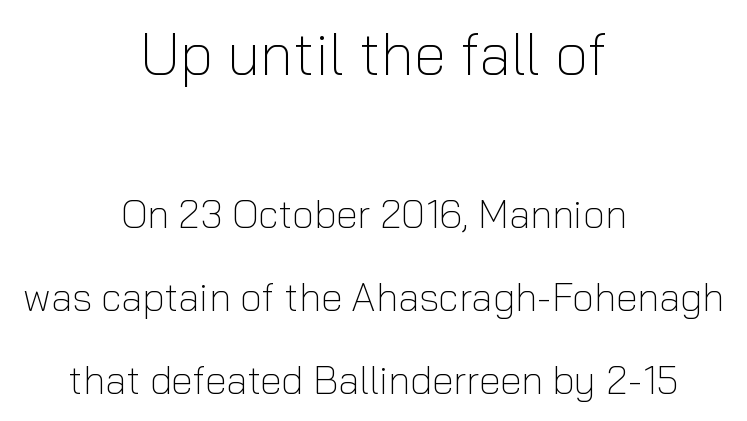
The image shows 59 px light sans-serif type, upright; set centered, loose line spacing (2.13x), normal letter spacing, not underlined; the first (top) block is 1.51x larger; low stroke contrast and a medium x-height.
